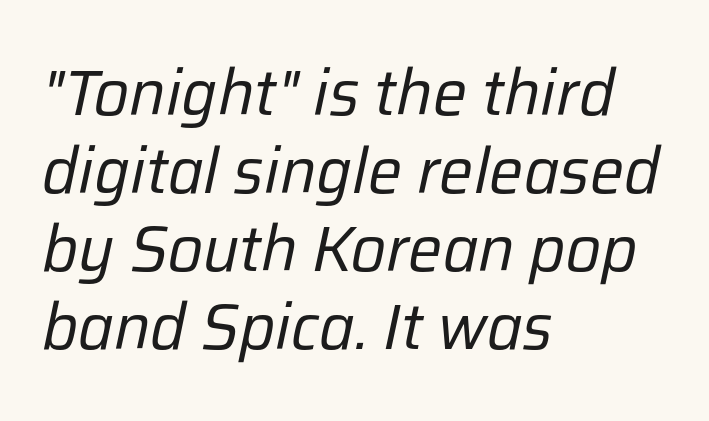
Q: Is the text bold? A: No.
Q: Is the text italic (slanted)? A: Yes, it leans right by about 12 degrees.
Q: Is the text underlined? A: No.
Q: How is the paragraph aligned? A: Left-aligned.
Q: Is the spacing between letters normal or unusually wide? A: Normal.
Q: Width (condensed, normal, or wide)? A: Normal.
Q: Stroke contrast? A: Low.
Q: x-height? A: Medium.
Q: Monospaced? A: No.
